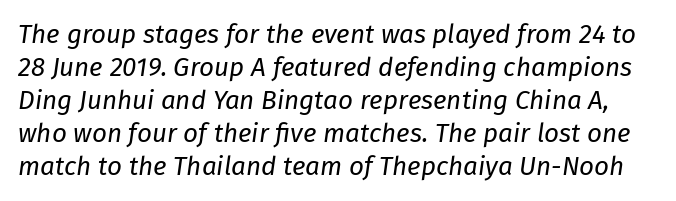
Q: Is the text bold? A: No.
Q: Is the text italic (slanted)? A: Yes, it leans right by about 8 degrees.
Q: Is the text underlined? A: No.
Q: Is the spacing between letters normal or unusually wide? A: Normal.
Q: Is the spacing between lines tight, normal or loose? A: Normal.
